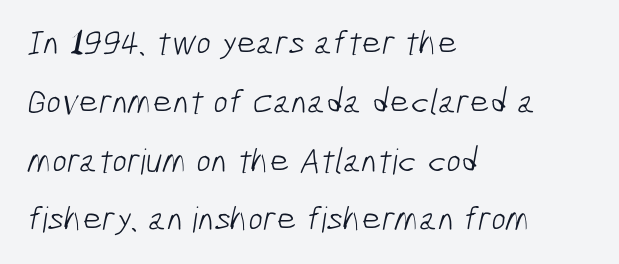
Q: Is the text bold? A: No.
Q: Is the typeface a serif or a sans-serif typeface? A: Sans-serif.
Q: Is the text underlined? A: No.
Q: How is the paragraph aligned? A: Left-aligned.
Q: Is the spacing between letters normal or unusually wide? A: Normal.
Q: Is the spacing between lines tight, normal or loose? A: Normal.
Q: Width (condensed, normal, or wide)? A: Condensed.
Q: Stroke contrast? A: Low.
Q: x-height? A: Medium.
Q: Monospaced? A: No.
